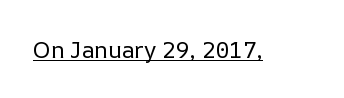
{"italic": "no", "bold": "no", "underline": "yes", "letter_spacing": "normal", "letter_spacing_em": 0.0, "glyph_px": 23}
